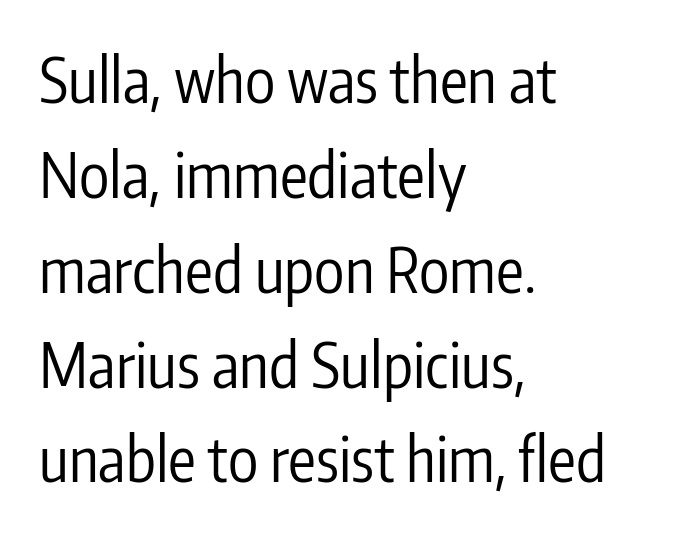
The image shows 62 px regular-weight, condensed sans-serif type, upright; set left-aligned, normal line spacing (1.53x), normal letter spacing, not underlined; low stroke contrast and a medium x-height.
